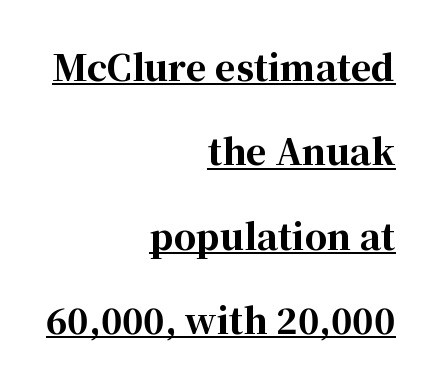
{"serif": "yes", "italic": "no", "bold": "yes", "weight": "bold", "width": "normal", "stroke_contrast": "high", "x_height": "medium", "monospaced": "no", "underline": "yes", "align": "right", "line_spacing": "loose", "line_spacing_ratio": 2.41, "letter_spacing": "normal", "letter_spacing_em": 0.0, "glyph_px": 35}
